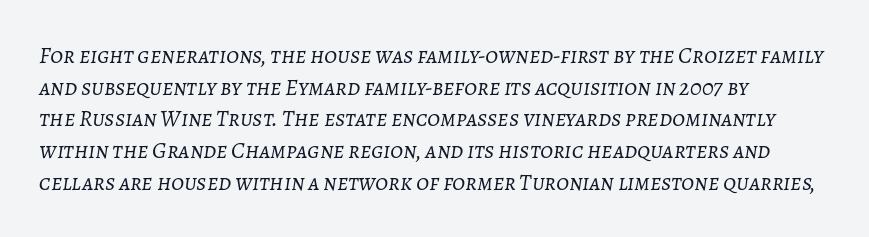
{"italic": "yes", "lean": "right", "slant_degrees": 7, "bold": "no", "underline": "no", "align": "left", "line_spacing": "normal", "line_spacing_ratio": 1.38, "letter_spacing": "normal", "letter_spacing_em": 0.0, "glyph_px": 23}
